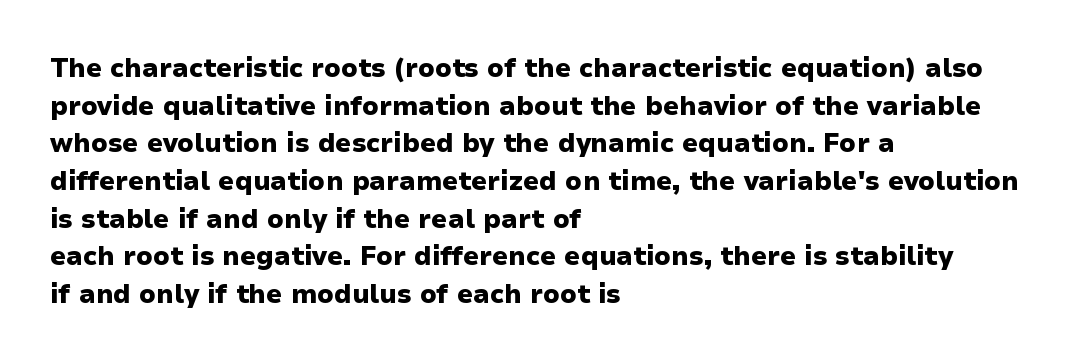
On the weight axis this lands at bold, roughly 700. Words float on clear page, feet unadorned. Interline gaps are of average width in this sample. The rendering keeps characters at their native spacing. In terms of posture, this sample is upright.
